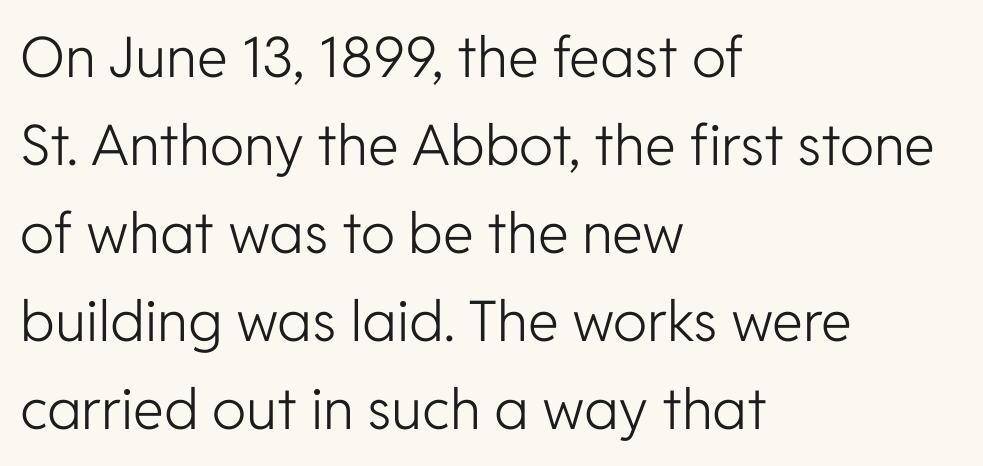
A typesetter would label this face a sans. This is roman type, the default non-slanted kind. Summary of vertical rhythm: regular, with standard interline spacing. The characters are drawn with everyday or finer stroke widths.
